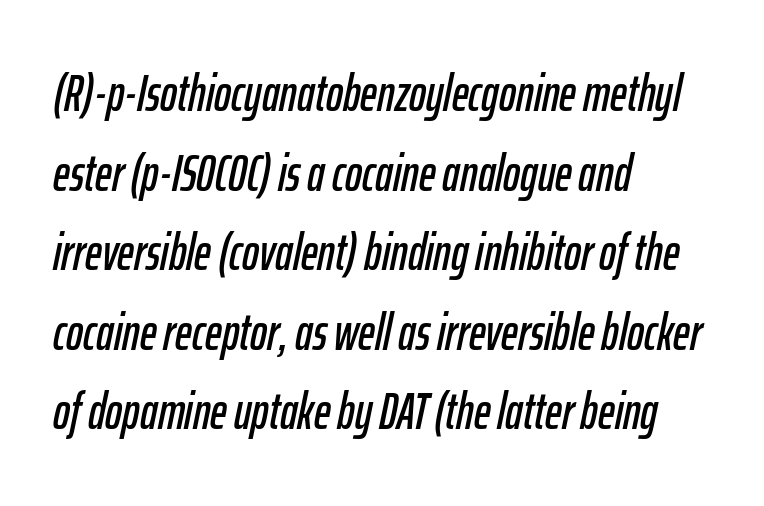
Q: Is the text italic (slanted)? A: Yes, it leans right by about 12 degrees.
Q: Is the text underlined? A: No.
Q: How is the paragraph aligned? A: Left-aligned.
Q: Is the spacing between letters normal or unusually wide? A: Normal.
Q: Is the spacing between lines tight, normal or loose? A: Normal.
Q: Width (condensed, normal, or wide)? A: Condensed.
Q: Stroke contrast? A: Low.
Q: x-height? A: Medium.
Q: Monospaced? A: No.
